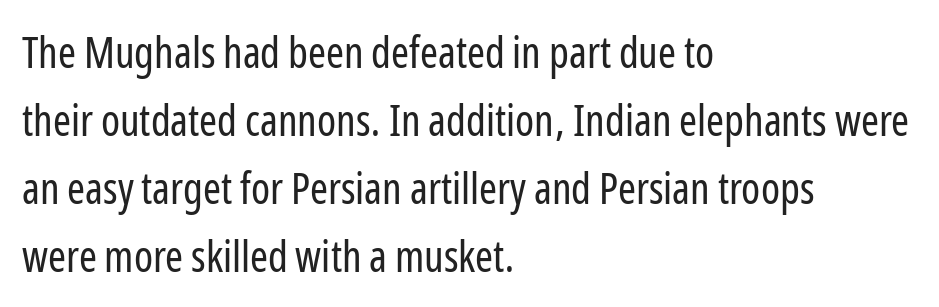
Q: Is the text bold? A: No.
Q: Is the text italic (slanted)? A: No, it is upright.
Q: Is the typeface a serif or a sans-serif typeface? A: Sans-serif.
Q: Is the text underlined? A: No.
Q: How is the paragraph aligned? A: Left-aligned.
Q: Is the spacing between letters normal or unusually wide? A: Normal.
Q: Is the spacing between lines tight, normal or loose? A: Normal.
Q: Width (condensed, normal, or wide)? A: Condensed.
Q: Stroke contrast? A: Low.
Q: x-height? A: Medium.
Q: Monospaced? A: No.
